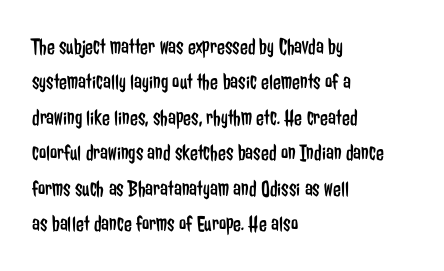
{"italic": "no", "bold": "no", "underline": "no", "align": "left", "line_spacing": "normal", "line_spacing_ratio": 1.54, "letter_spacing": "normal", "letter_spacing_em": 0.0, "glyph_px": 23}
